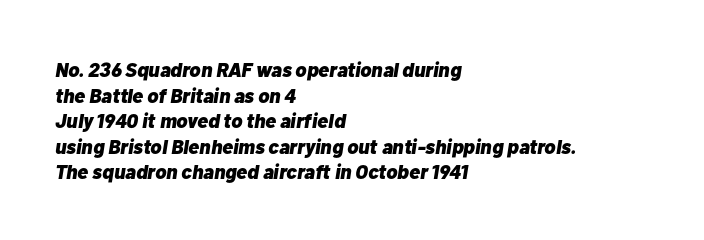
Notice how descenders clear the ascenders below comfortably — that's standard leading. The line texture is even and compact thanks to regular tracking. Italic: yes, the glyphs are oblique. Is the type bold? Yes — the strokes are clearly thick and heavy. The words here are not underlined. Which margin do the lines hug? The left one — the right edge is uneven.
